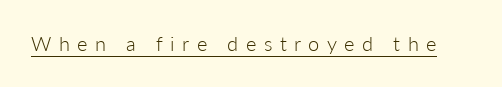
The string is rendered with underlining switched on. A quiet, ordinary-to-light weight characterises the typeface. A roman cut, with each character standing at attention. Between one letter and the next there's a generous, obvious gap.
